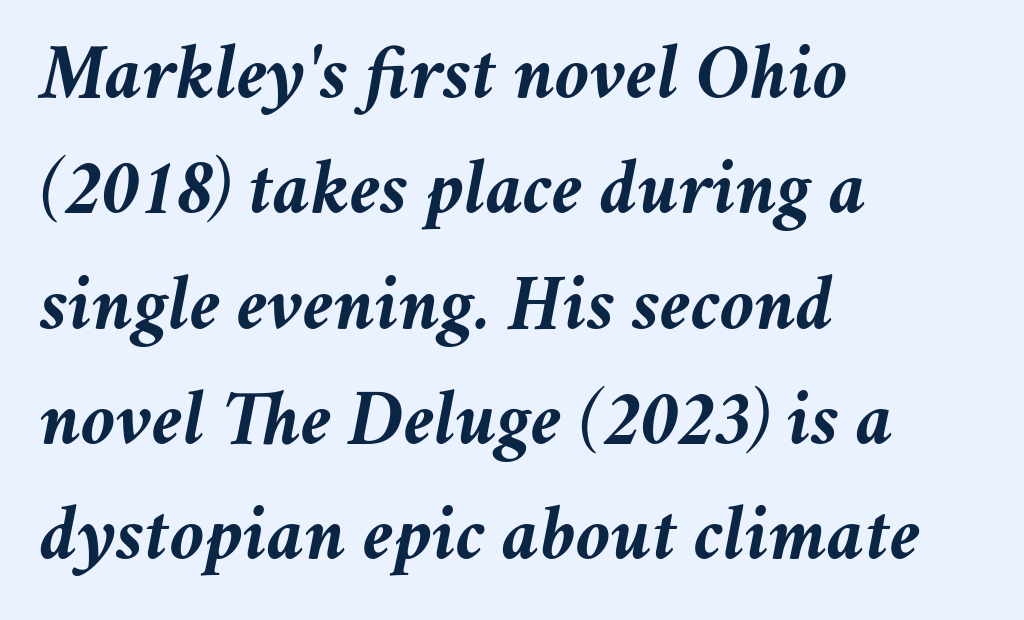
These lines sit exactly where default settings would place them. The rendering uses a bold face; every stroke is thick and dark. Left-aligned paragraph, ragged on the right. Descenders hang freely into open space. Letter spacing: default. The letters advance in unequal steps, a hallmark of proportional type.
